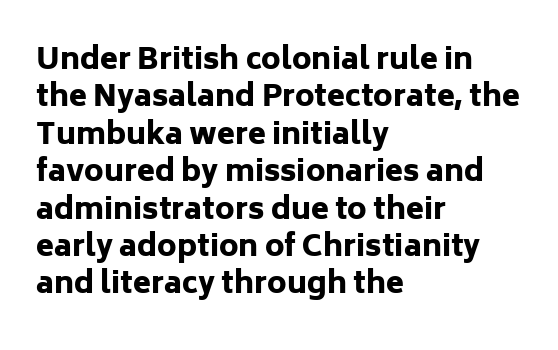
The image shows 29 px heavy sans-serif type, upright; set left-aligned, normal line spacing (1.29x), normal letter spacing, not underlined; low stroke contrast and a medium x-height.
